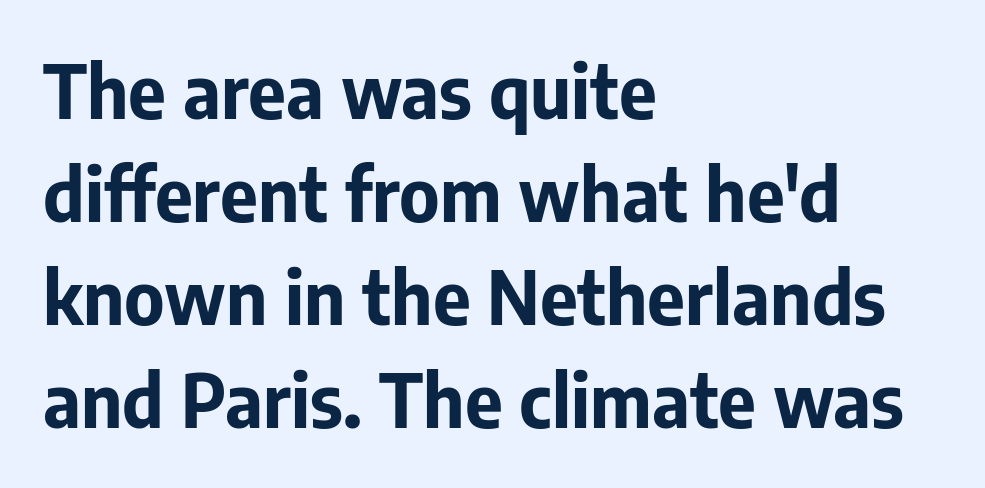
Q: Is the text bold? A: Yes.
Q: Is the text italic (slanted)? A: No, it is upright.
Q: Is the typeface a serif or a sans-serif typeface? A: Sans-serif.
Q: Is the text underlined? A: No.
Q: How is the paragraph aligned? A: Left-aligned.
Q: Is the spacing between letters normal or unusually wide? A: Normal.
Q: Is the spacing between lines tight, normal or loose? A: Normal.
Q: Width (condensed, normal, or wide)? A: Normal.
Q: Stroke contrast? A: Low.
Q: x-height? A: Medium.
Q: Monospaced? A: No.
